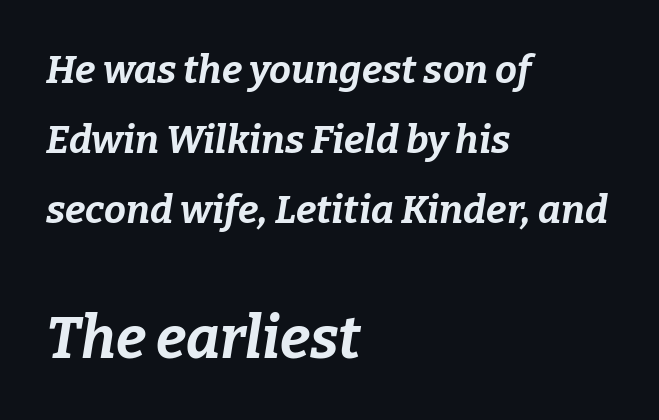
The image shows 58 px bold type, italic (leaning right); set left-aligned, line spacing 1.8x, normal letter spacing, not underlined; the second (bottom) block is 1.49x larger; low stroke contrast and a medium x-height.
